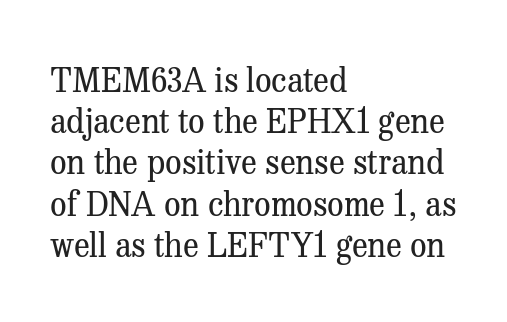
The lines in this sample share a left origin and differ only in where they stop. Type style note: has serifs. A typesetter would call this leading conventional body-copy spacing. The passage shown has conventional tracking throughout. Underline: absent. This sample has the flowing, uneven cadence of proportional lettering.
